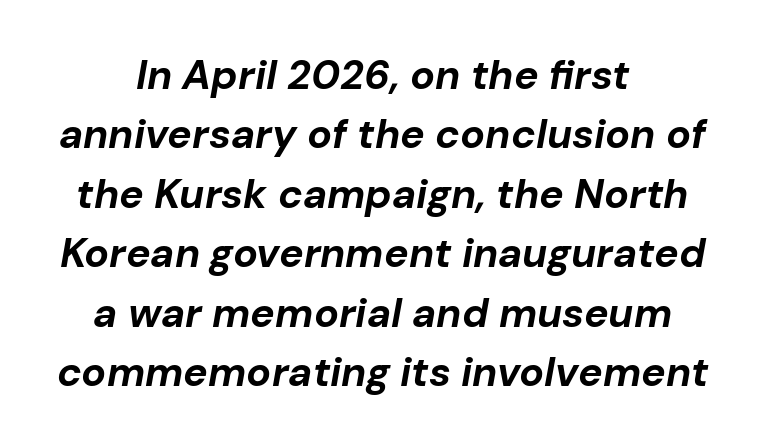
{"italic": "yes", "lean": "right", "slant_degrees": 10, "bold": "yes", "weight": "bold", "width": "normal", "stroke_contrast": "low", "x_height": "medium", "monospaced": "no", "underline": "no", "align": "center", "line_spacing": "normal", "line_spacing_ratio": 1.45, "letter_spacing": "normal", "letter_spacing_em": 0.0, "glyph_px": 41}
